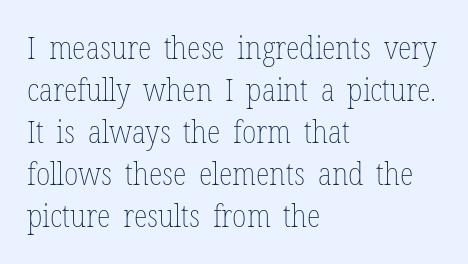
The image shows 32 px thin, condensed type, upright; set left-aligned, normal line spacing (1.31x), normal letter spacing, not underlined; low stroke contrast and a medium x-height.
